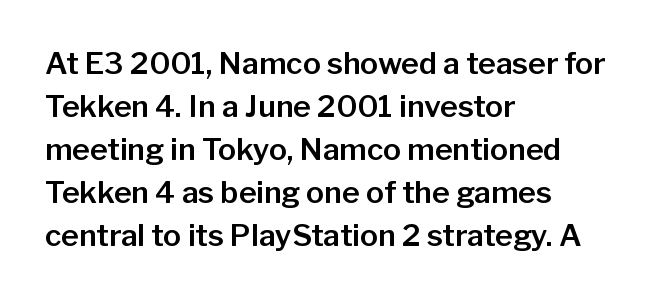
{"serif": "no", "italic": "no", "width": "normal", "stroke_contrast": "low", "x_height": "medium", "monospaced": "no", "underline": "no", "align": "left", "line_spacing": "normal", "line_spacing_ratio": 1.43, "letter_spacing": "normal", "letter_spacing_em": 0.0, "glyph_px": 30}
